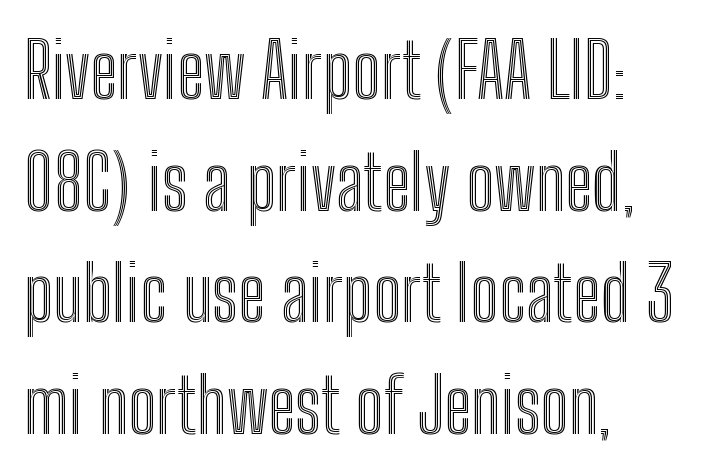
The image shows 76 px condensed type, upright; set left-aligned, normal line spacing (1.47x), normal letter spacing, not underlined; a medium x-height.
